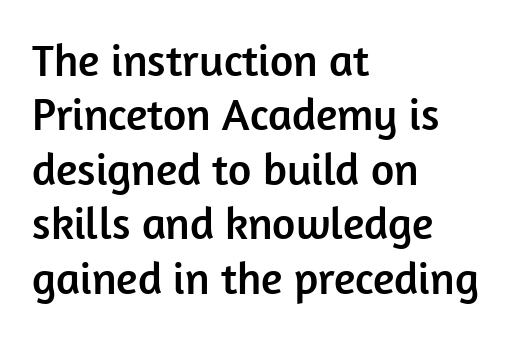
Q: Is the text italic (slanted)? A: No, it is upright.
Q: Is the typeface a serif or a sans-serif typeface? A: Sans-serif.
Q: Is the text underlined? A: No.
Q: How is the paragraph aligned? A: Left-aligned.
Q: Is the spacing between letters normal or unusually wide? A: Normal.
Q: Width (condensed, normal, or wide)? A: Normal.
Q: Stroke contrast? A: Low.
Q: x-height? A: Medium.
Q: Monospaced? A: No.
